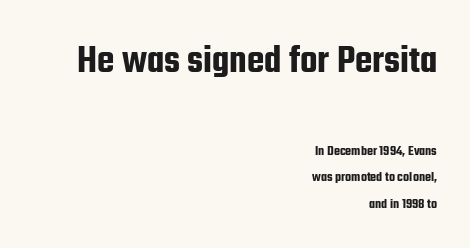
Q: Is the text italic (slanted)? A: No, it is upright.
Q: Is the typeface a serif or a sans-serif typeface? A: Sans-serif.
Q: Is the text underlined? A: No.
Q: How is the paragraph aligned? A: Right-aligned.
Q: Is the spacing between letters normal or unusually wide? A: Normal.
Q: Which block of text is set in a larger size, the first (top) or the second (bottom)? A: The first (top) one.
Q: Width (condensed, normal, or wide)? A: Condensed.
Q: Stroke contrast? A: Low.
Q: x-height? A: Medium.
Q: Monospaced? A: No.
